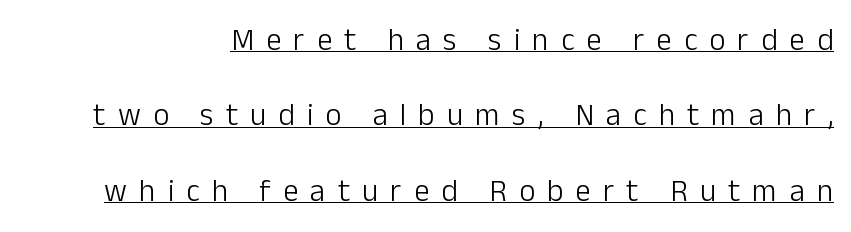
Observe the wide spacing: letters keep a clear distance from each other. Quick note: underline on. The cut favours lightness, reaching ordinary text weight at its darkest. These lines were composed using upright roman letters.
